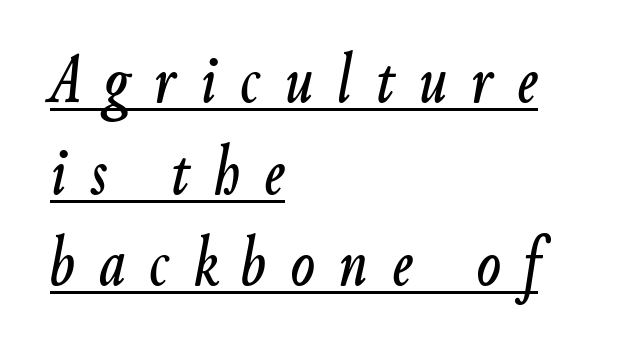
Q: Is the text italic (slanted)? A: Yes, it leans right by about 9 degrees.
Q: Is the text underlined? A: Yes.
Q: How is the paragraph aligned? A: Left-aligned.
Q: Is the spacing between letters normal or unusually wide? A: Unusually wide.
Q: Is the spacing between lines tight, normal or loose? A: Normal.
Q: Width (condensed, normal, or wide)? A: Condensed.
Q: Stroke contrast? A: Low.
Q: x-height? A: Small.
Q: Monospaced? A: No.
